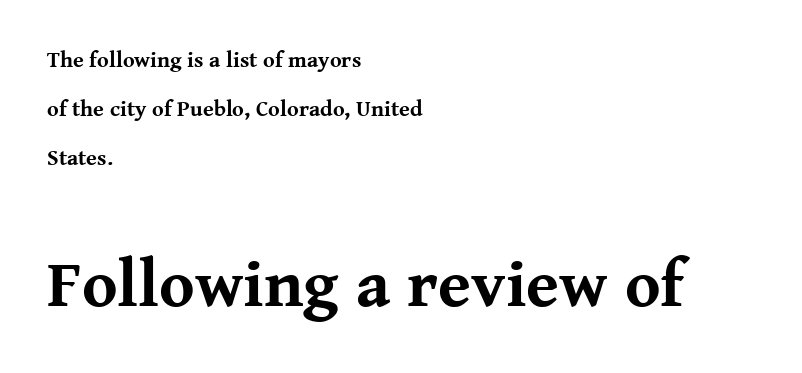
{"serif": "yes", "italic": "no", "bold": "yes", "weight": "bold", "width": "normal", "stroke_contrast": "medium", "x_height": "medium", "monospaced": "no", "underline": "no", "align": "left", "line_spacing": "loose", "line_spacing_ratio": 2.22, "letter_spacing": "normal", "letter_spacing_em": 0.0, "larger_block": "second", "size_ratio": 3.05, "glyph_px": 67}
